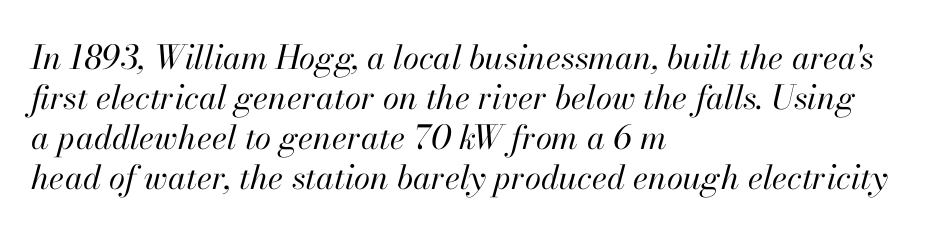
{"italic": "yes", "lean": "right", "slant_degrees": 13, "bold": "no", "weight": "regular", "width": "normal", "stroke_contrast": "high", "x_height": "small", "monospaced": "no", "underline": "no", "align": "left", "line_spacing_ratio": 1.21, "letter_spacing": "normal", "letter_spacing_em": 0.0, "glyph_px": 33}
